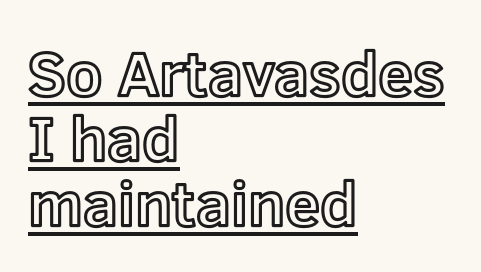
{"italic": "no", "width": "normal", "x_height": "medium", "monospaced": "no", "underline": "yes", "align": "left", "line_spacing": "tight", "line_spacing_ratio": 1.03, "letter_spacing": "normal", "letter_spacing_em": 0.0, "glyph_px": 63}
